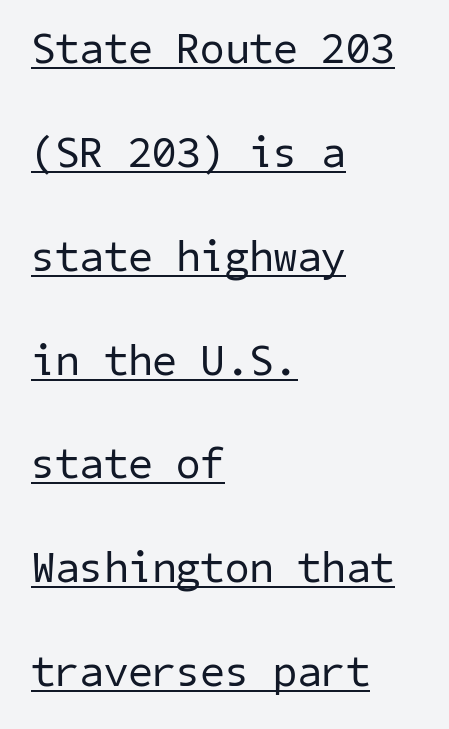
This block would shrink considerably if given ordinary leading; it's expanded now. The lettering is marked with a stroke running underneath it. Vertical stems look standard width or narrower in stroke. The horizontal fit of the characters is conventional and even. I'd call this a sans setting — the letters go barefoot. Line starts are locked; line ends wander.
